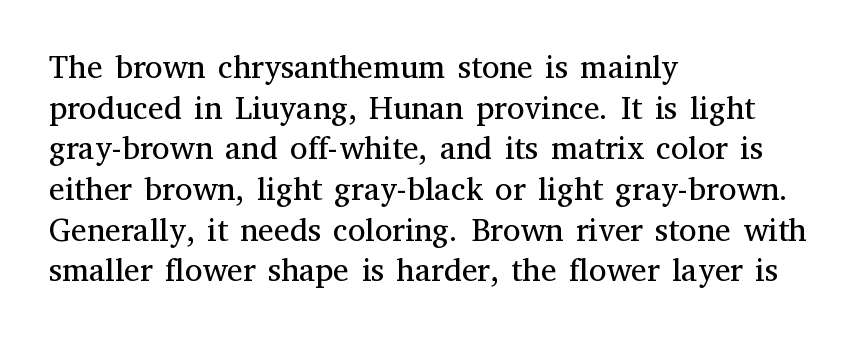
The image shows 32 px regular-weight serif type, upright; set left-aligned, normal line spacing (1.27x), normal letter spacing, not underlined; medium stroke contrast and a medium x-height.
